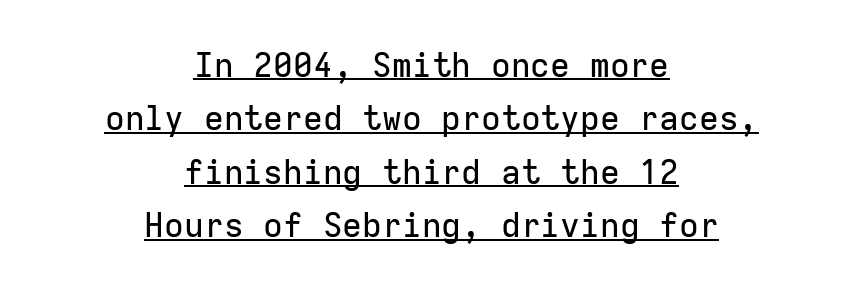
Alignment: centered. The rendering uses typewriter-style spacing with identical character cells. Successive baselines arrive at the customary interval. Style check: upright. This sample uses plain, unmodified letter spacing.
